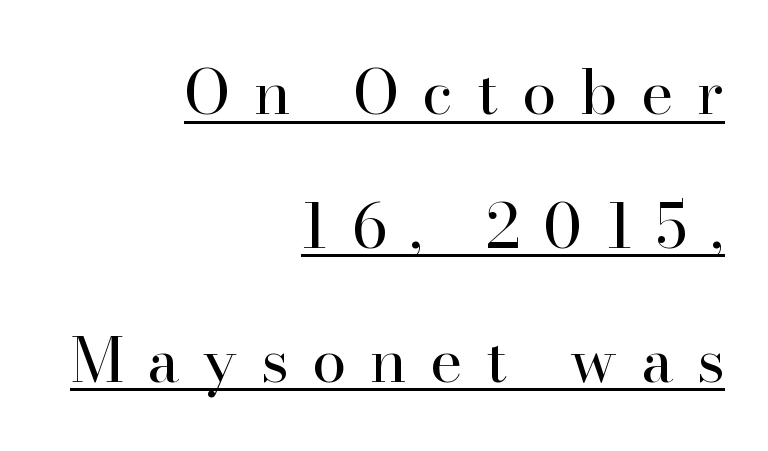
Q: Is the text bold? A: No.
Q: Is the text italic (slanted)? A: No, it is upright.
Q: Is the typeface a serif or a sans-serif typeface? A: Serif.
Q: Is the text underlined? A: Yes.
Q: How is the paragraph aligned? A: Right-aligned.
Q: Is the spacing between letters normal or unusually wide? A: Unusually wide.
Q: Is the spacing between lines tight, normal or loose? A: Loose.
Q: Width (condensed, normal, or wide)? A: Normal.
Q: Stroke contrast? A: High.
Q: x-height? A: Small.
Q: Monospaced? A: No.
